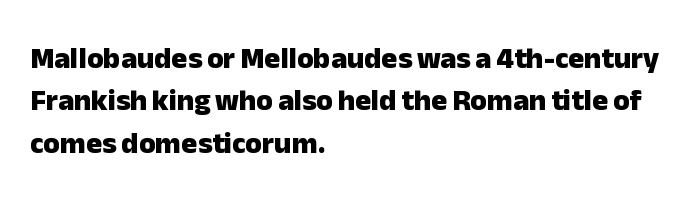
Leading: standard. Default kerning and tracking; the words read as compact shapes. The face used here is proportionally spaced, like ordinary book or web type. This is roman type, the default non-slanted kind. A typesetter would label this face a sans. These lines stack with their left ends in a neat column.
